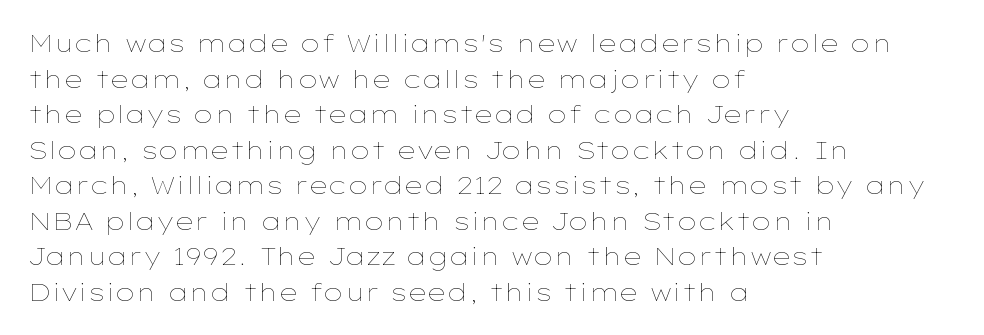
The image shows 24 px text type, upright; set left-aligned, normal line spacing (1.48x), normal letter spacing, not underlined.
